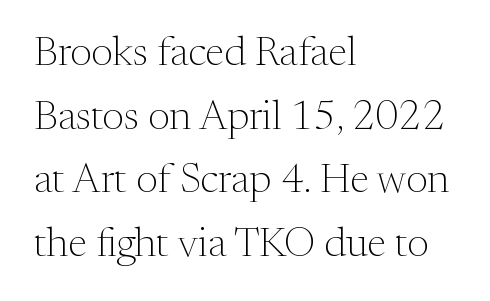
{"serif": "yes", "italic": "no", "bold": "no", "weight": "light", "width": "normal", "stroke_contrast": "medium", "x_height": "medium", "monospaced": "no", "underline": "no", "align": "left", "line_spacing": "normal", "line_spacing_ratio": 1.55, "letter_spacing": "normal", "letter_spacing_em": 0.0, "glyph_px": 41}
